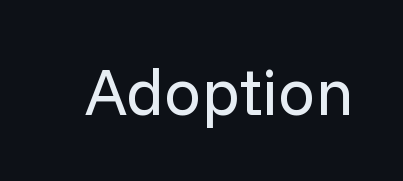
Stroke terminals: plain, sans-serif. Does the lettering tilt? It doesn't — this is upright. What stands out about the letter spacing? Nothing — it is the standard amount. The specimen omits any rule beneath the text block's lines.
